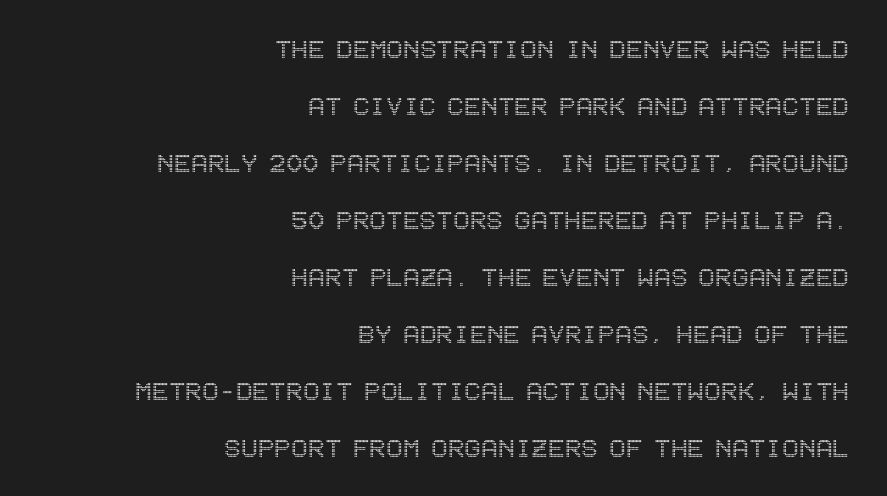
Which margin do the lines hug? The right one — the left edge is uneven. Quick note: not italic, upright. Compared with typical body copy, the letter spacing here is the same. A bare baseline throughout the passage.
